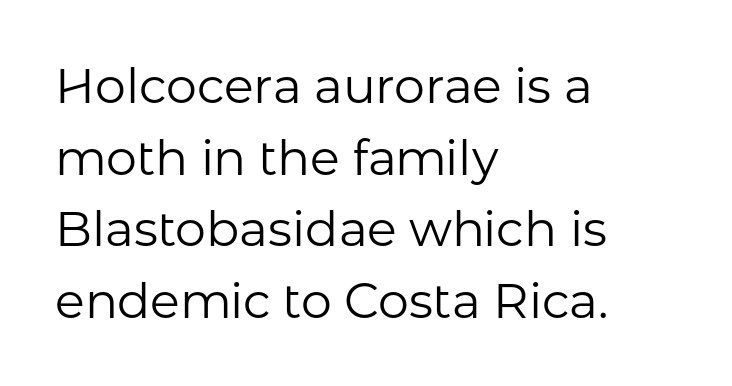
Q: Is the text bold? A: No.
Q: Is the text italic (slanted)? A: No, it is upright.
Q: Is the typeface a serif or a sans-serif typeface? A: Sans-serif.
Q: Is the text underlined? A: No.
Q: How is the paragraph aligned? A: Left-aligned.
Q: Is the spacing between letters normal or unusually wide? A: Normal.
Q: Is the spacing between lines tight, normal or loose? A: Normal.
Q: Width (condensed, normal, or wide)? A: Normal.
Q: Stroke contrast? A: Low.
Q: x-height? A: Medium.
Q: Monospaced? A: No.
